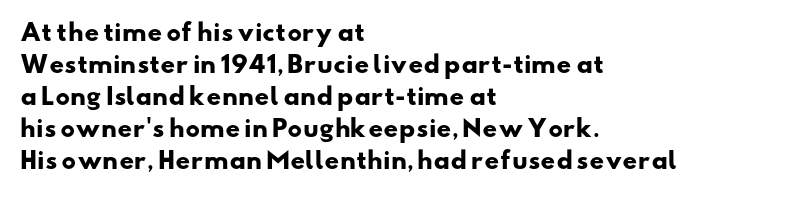
The image shows 23 px bold type; set left-aligned, normal line spacing (1.39x), normal letter spacing, not underlined.
